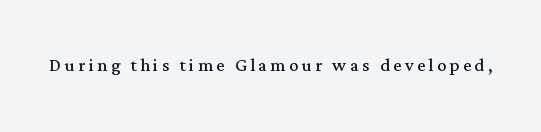
Q: Is the text bold? A: No.
Q: Is the text italic (slanted)? A: No, it is upright.
Q: Is the text underlined? A: No.
